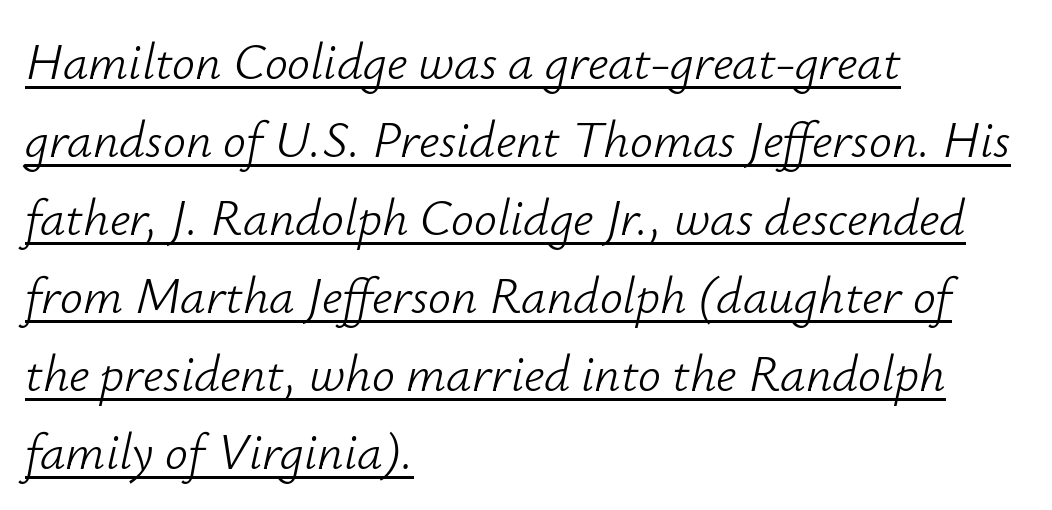
The image shows 51 px light type, italic (leaning right); set left-aligned, normal line spacing (1.53x), normal letter spacing, underlined; low stroke contrast and a small x-height.
